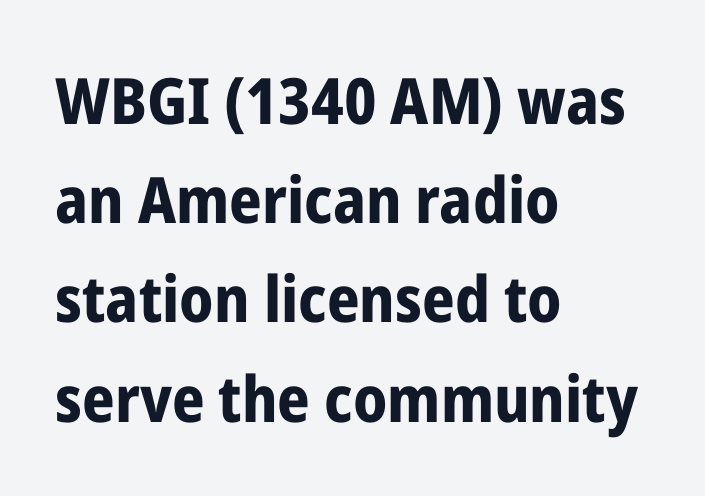
The image shows 64 px bold, condensed sans-serif type, upright; set left-aligned, normal line spacing (1.55x), normal letter spacing, not underlined; low stroke contrast and a medium x-height.
